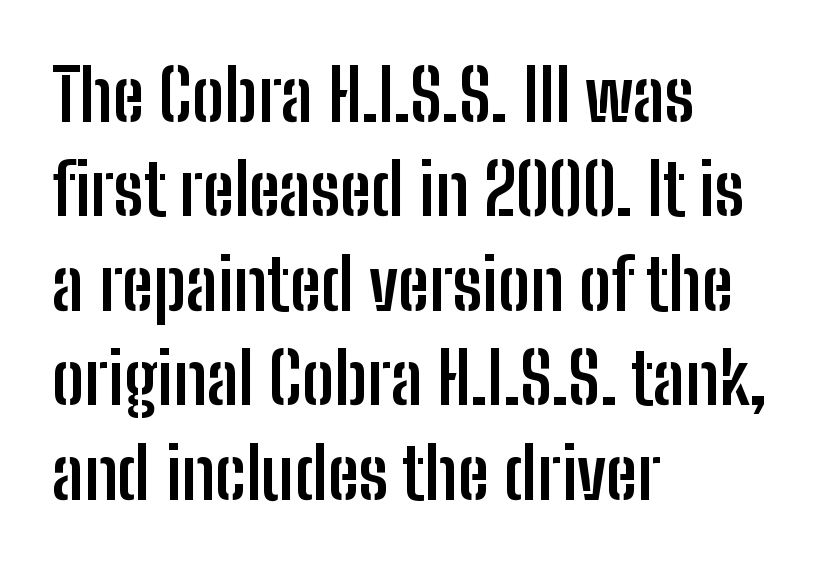
Look at the bottom of the vertical strokes: they stop flat, with no serifs. Clear beneath every line of the passage. Short and long lines alike share a common starting point at left. The face used here has the dense, thick strokes of a bold. Observe the ordinary spacing: letters are neighbours, not strangers.
